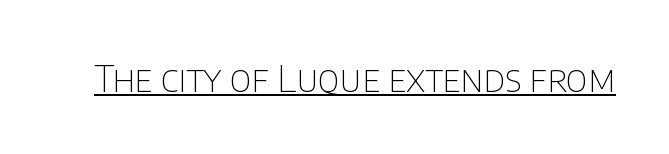
A quiet, ordinary-to-light weight characterises the typeface. The typeface chosen for these lines omits serifs. This is roman type, the default non-slanted kind. The passage shown has conventional tracking throughout.
